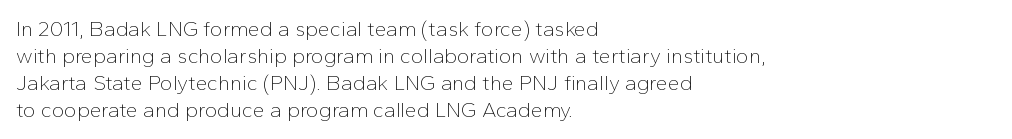
Q: Is the text bold? A: No.
Q: Is the text italic (slanted)? A: No, it is upright.
Q: Is the text underlined? A: No.
Q: How is the paragraph aligned? A: Left-aligned.
Q: Is the spacing between letters normal or unusually wide? A: Normal.
Q: Is the spacing between lines tight, normal or loose? A: Normal.
